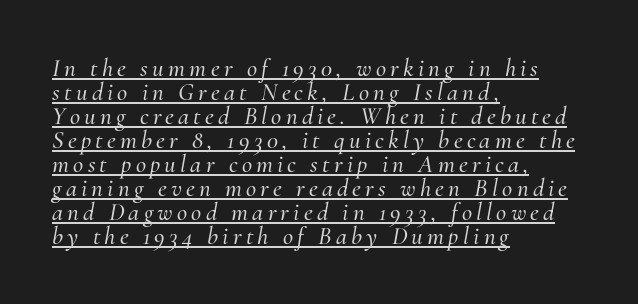
Looks like someone drew a line under every word here. Leading: reduced. Looking at the ascenders, they clearly lean. A student would call this left alignment; a typographer would say flush left, rag right.
